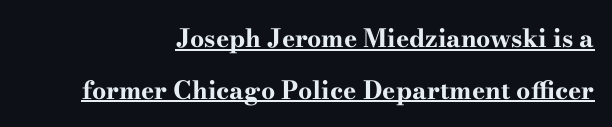
Layout note: lines flush right. The typesetting leans heavy: a genuine bold. The rendered words wear a rule along their underside. No italicization has been applied; the sample stays upright. The lines are spread far apart with generous leading.
